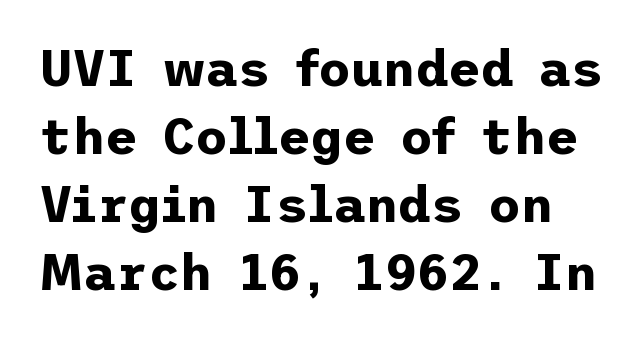
{"serif": "no", "italic": "no", "bold": "yes", "weight": "bold", "width": "normal", "stroke_contrast": "low", "x_height": "medium", "underline": "no", "line_spacing": "normal", "line_spacing_ratio": 1.36, "letter_spacing": "normal", "letter_spacing_em": 0.0, "glyph_px": 50}
